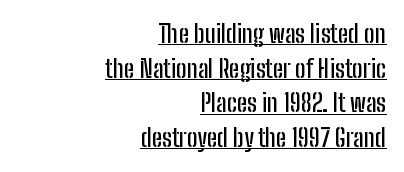
The letters stand upright; this is a roman face. Compared with typical paragraphs, the rows here are spaced about the same. In designer terms, the underline attribute is active on this setting. The passage shown has conventional tracking throughout.
